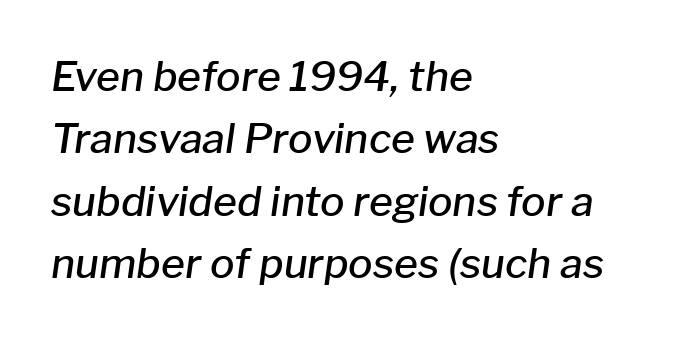
{"italic": "yes", "lean": "right", "slant_degrees": 8, "bold": "semi", "weight": "semibold", "width": "normal", "stroke_contrast": "low", "x_height": "medium", "monospaced": "no", "underline": "no", "align": "left", "line_spacing": "normal", "line_spacing_ratio": 1.52, "letter_spacing": "normal", "letter_spacing_em": 0.0, "glyph_px": 41}
